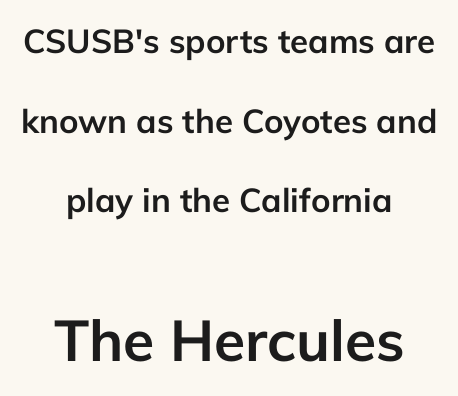
The text was rendered using a sans face with plain stroke endings. This is heavy type, rendered in bold. Where is the straight margin? There isn't one; the lines are centered. Visually, the bottom section dominates because its glyphs are scaled up. Proportional: the letters do not fall into vertical columns. Short note: letters normally spaced.
